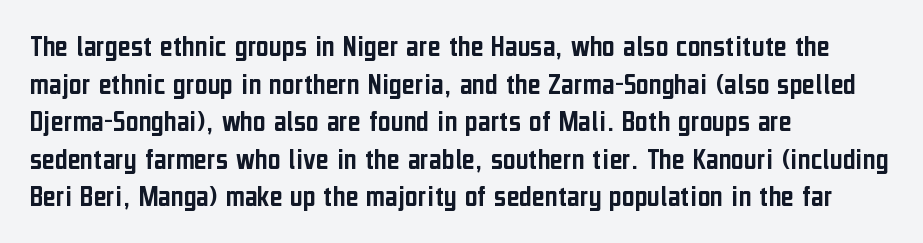
Letter spacing: default. Letterform terminals end flat and unadorned throughout the passage. Proportional: the letters do not fall into vertical columns. Every stem runs plumb, perpendicular to the baseline. Left-aligned paragraph, ragged on the right.
